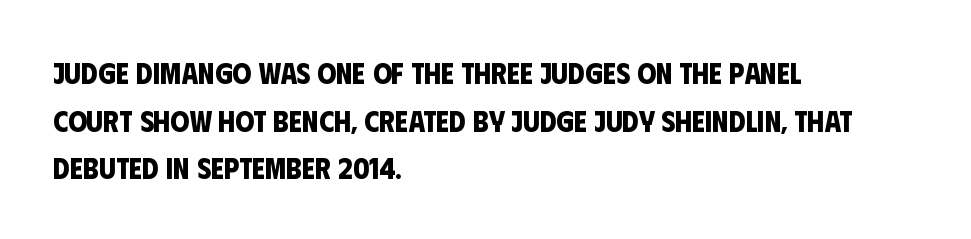
Q: Is the text bold? A: Yes.
Q: Is the typeface a serif or a sans-serif typeface? A: Sans-serif.
Q: Is the text underlined? A: No.
Q: How is the paragraph aligned? A: Left-aligned.
Q: Is the spacing between letters normal or unusually wide? A: Normal.
Q: Is the spacing between lines tight, normal or loose? A: Normal.
Q: Width (condensed, normal, or wide)? A: Condensed.
Q: Stroke contrast? A: Low.
Q: x-height? A: Large.
Q: Monospaced? A: No.
